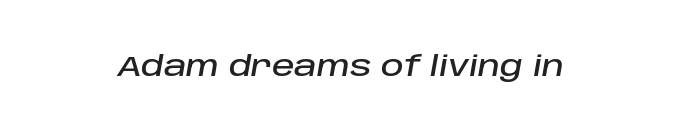
The image shows 28 px text type, italic (leaning right); set normal letter spacing, not underlined; low stroke contrast and a large x-height.
